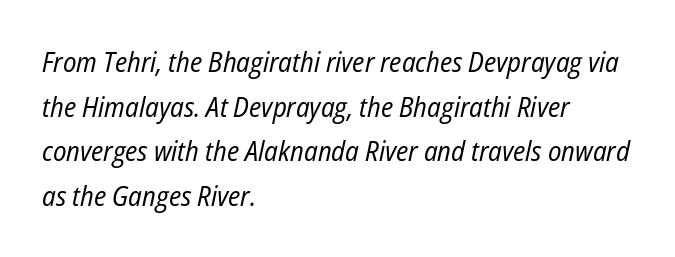
Posture: slanted. Do the characters align in a grid? No, the font is proportional. Compared with a typical body face, this is equally light or lighter still. Horizontal bands of white between lines are of average thickness. This sample uses plain, unmodified letter spacing.
